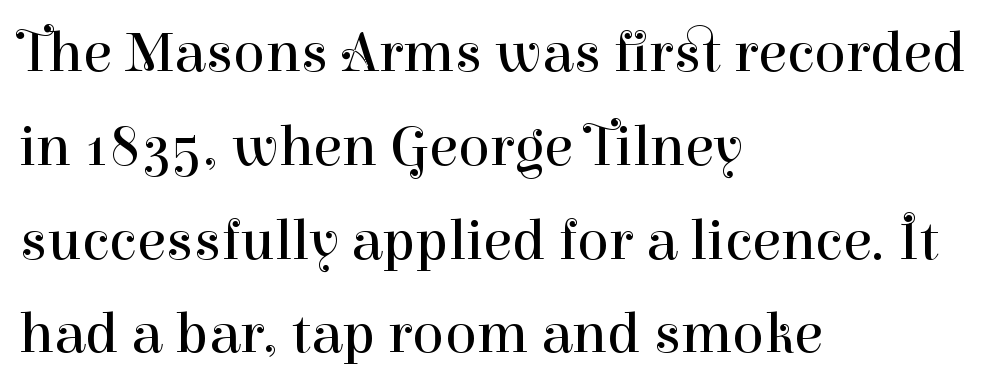
{"serif": "yes", "italic": "no", "bold": "no", "weight": "regular", "width": "normal", "stroke_contrast": "high", "x_height": "medium", "monospaced": "no", "underline": "no", "align": "left", "line_spacing": "normal", "line_spacing_ratio": 1.59, "letter_spacing": "normal", "letter_spacing_em": 0.0, "glyph_px": 59}
